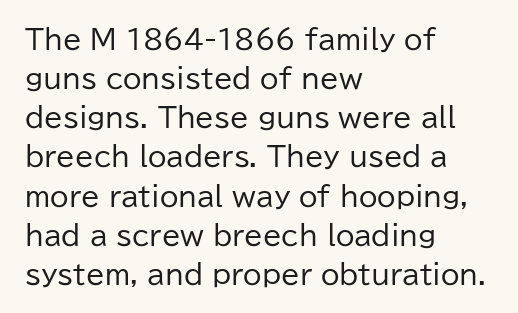
The image shows 27 px text type, upright; set left-aligned, normal line spacing (1.45x), normal letter spacing, not underlined.
